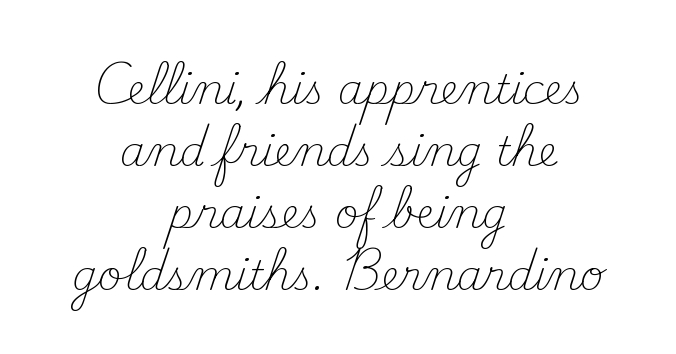
A clean baseline with only descenders dipping below it. Check where the strokes stop: tiny serifs finish them off. Is the block centered? Yes — each line is placed symmetrically about the middle. Proportional: the letters do not fall into vertical columns. The horizontal fit of the characters is conventional and even.
